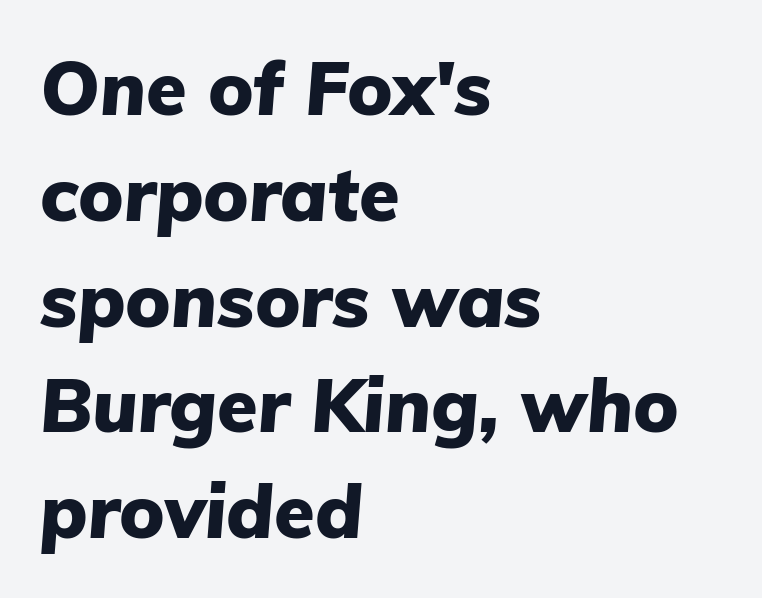
{"italic": "yes", "lean": "right", "slant_degrees": 5, "bold": "yes", "weight": "heavy", "width": "normal", "stroke_contrast": "low", "x_height": "medium", "monospaced": "no", "underline": "no", "align": "left", "line_spacing": "normal", "line_spacing_ratio": 1.43, "letter_spacing": "normal", "letter_spacing_em": 0.0, "glyph_px": 74}
